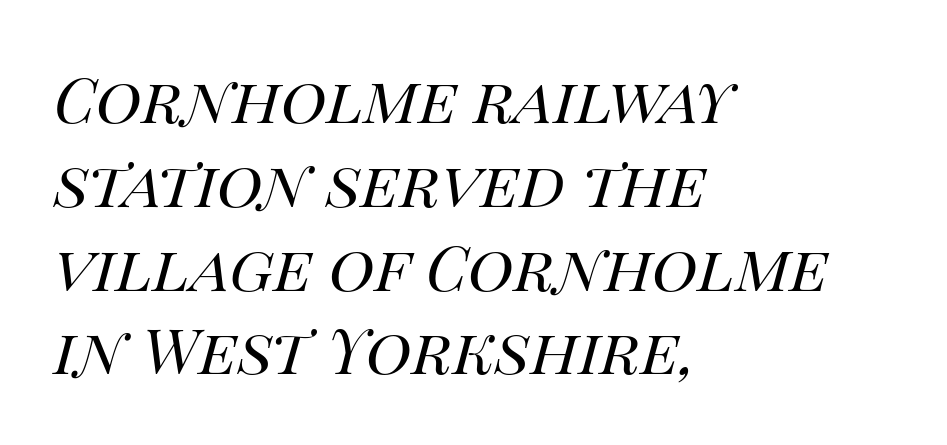
The image shows 63 px regular-weight type, italic (leaning right); set left-aligned, normal line spacing (1.33x), normal letter spacing, not underlined; high stroke contrast and a large x-height.
